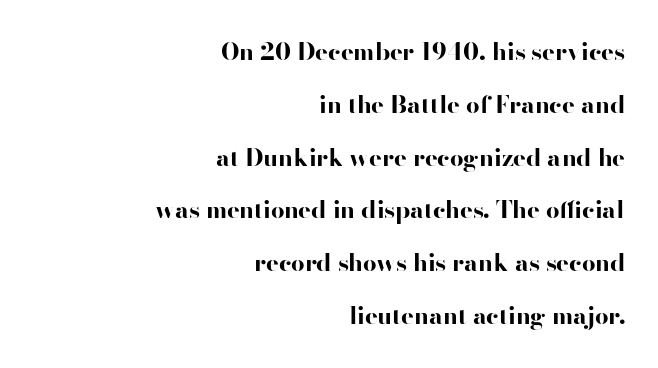
The image shows 24 px bold type, upright; set right-aligned, loose line spacing (2.2x), normal letter spacing, not underlined.
